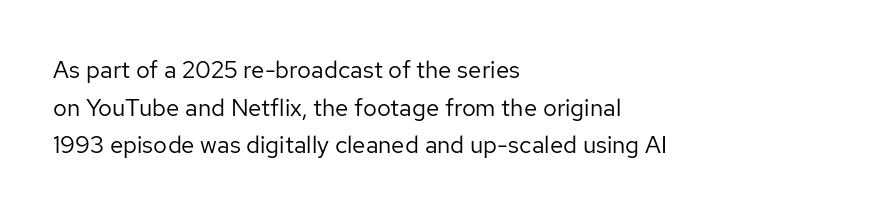
The image shows 24 px text type, upright; set left-aligned, normal line spacing (1.57x), normal letter spacing, not underlined.
